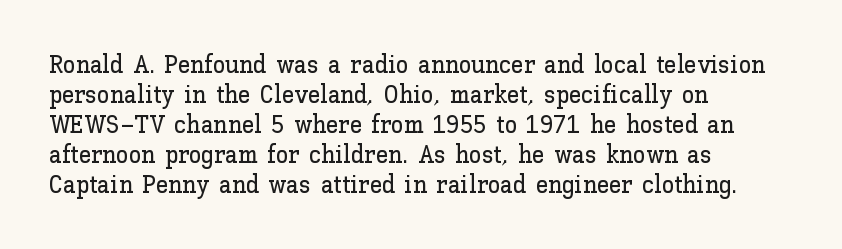
The image shows 25 px text type, upright; set left-aligned, line spacing 1.2x, normal letter spacing, not underlined.
